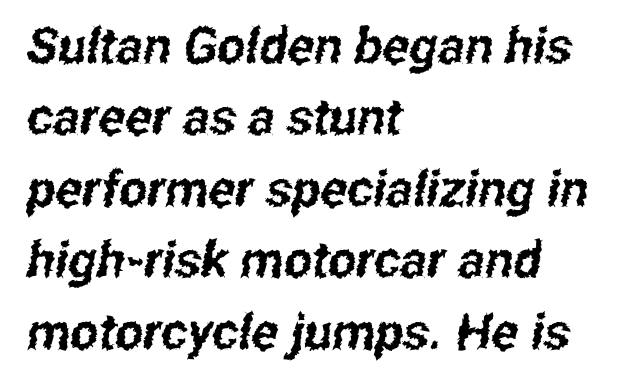
{"serif": "no", "width": "condensed", "stroke_contrast": "low", "x_height": "medium", "monospaced": "no", "underline": "no", "align": "left", "line_spacing": "normal", "line_spacing_ratio": 1.43, "letter_spacing": "normal", "letter_spacing_em": 0.0, "glyph_px": 50}
